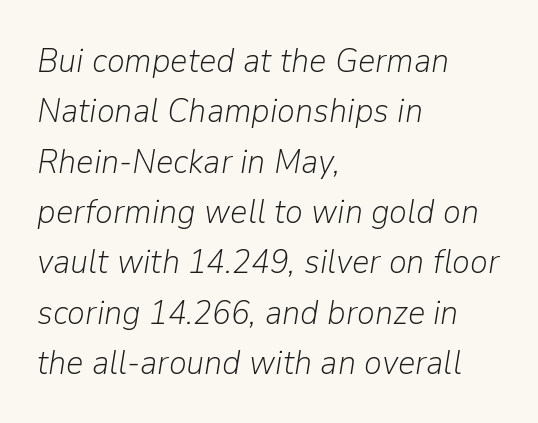
{"italic": "yes", "lean": "right", "slant_degrees": 9, "bold": "no", "weight": "light", "width": "normal", "stroke_contrast": "low", "x_height": "medium", "monospaced": "no", "underline": "no", "align": "left", "line_spacing": "normal", "line_spacing_ratio": 1.48, "letter_spacing": "normal", "letter_spacing_em": 0.0, "glyph_px": 34}
